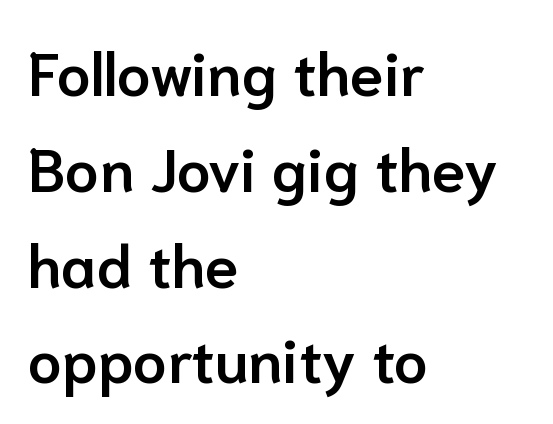
Style check: upright. In terms of leading, this rendering sits right in the middle. Font category for this specimen: sans-serif. The horizontal fit of the characters is conventional and even. Type without underlining.
